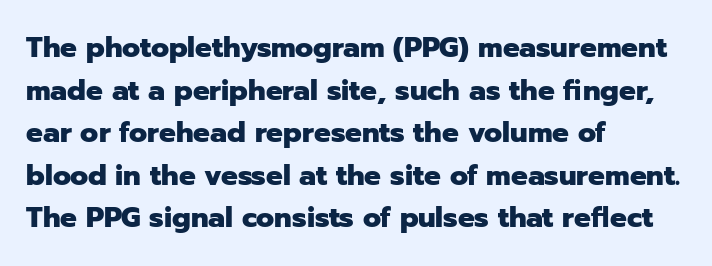
The image shows 28 px heavy sans-serif type, upright; set left-aligned, normal line spacing (1.52x), normal letter spacing, not underlined; low stroke contrast and a medium x-height.
